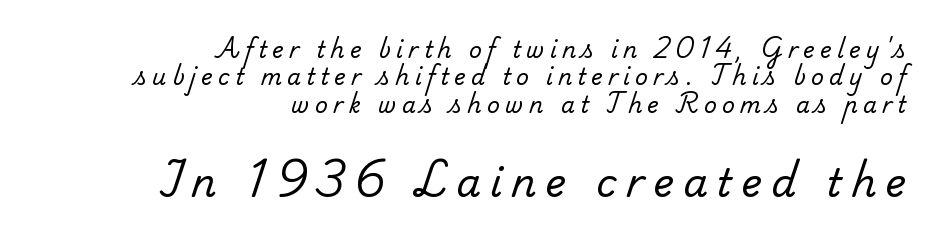
{"serif": "yes", "bold": "no", "weight": "regular", "width": "normal", "stroke_contrast": "low", "x_height": "small", "monospaced": "no", "underline": "no", "align": "right", "line_spacing": "normal", "line_spacing_ratio": 1.25, "letter_spacing": "wide", "letter_spacing_em": 0.24, "larger_block": "second", "size_ratio": 1.77, "glyph_px": 39}
